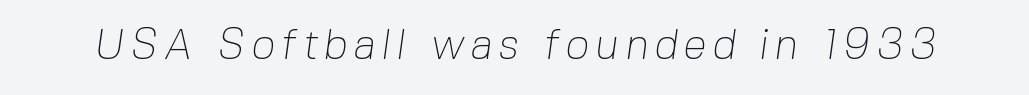
Note: no serifs on the glyphs. Decoration check: the copy has no underline. Character widths vary here, with narrow letters taking less room than wide ones. This reads as an unemphasized weight, regular at the heaviest.
